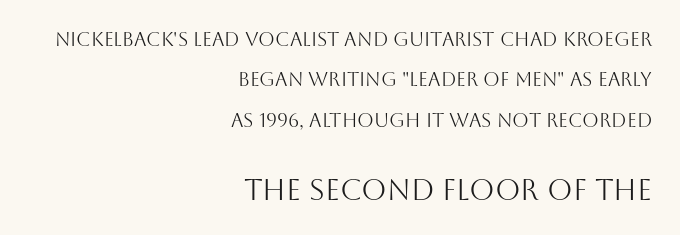
No extra ink here — the face is not bold. The passage shown is typed in a proportional face where columns would drift. Typeset ragged left — the right edge is the straight one. Airy leading. This rendering features lettering with no underline.
